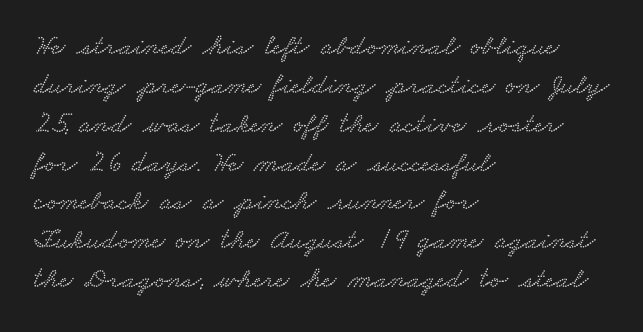
{"serif": "yes", "width": "wide", "stroke_contrast": "low", "x_height": "small", "monospaced": "no", "underline": "no", "align": "left", "line_spacing": "normal", "line_spacing_ratio": 1.34, "letter_spacing": "normal", "letter_spacing_em": 0.0, "glyph_px": 29}
